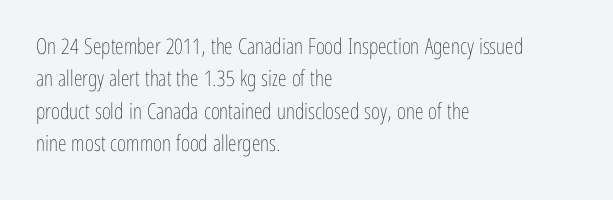
The image shows 22 px text type, upright; set left-aligned, normal line spacing (1.47x), normal letter spacing, not underlined.
